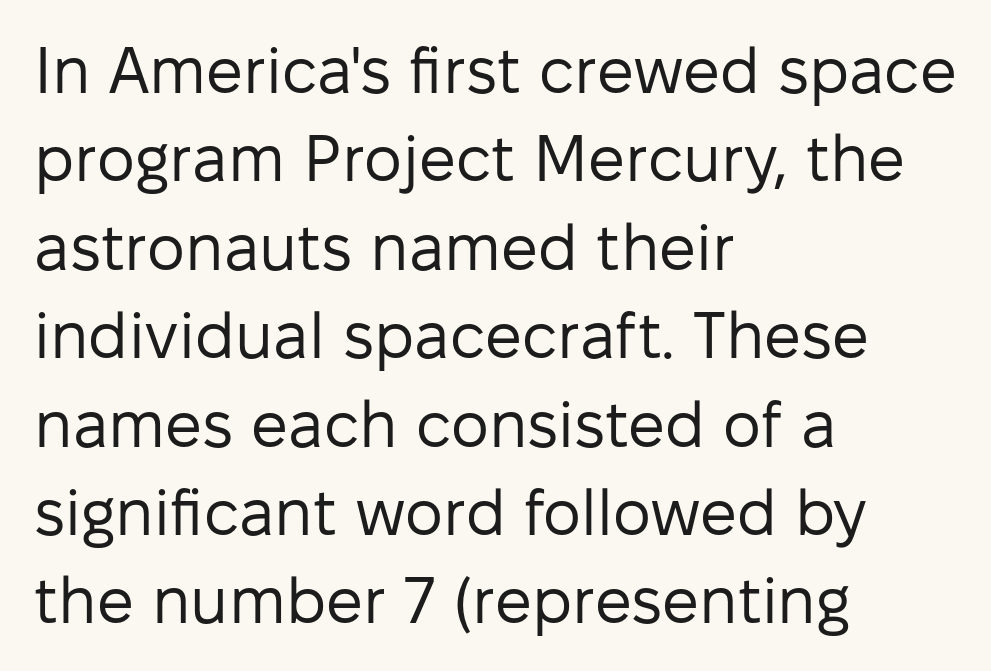
The image shows 65 px regular-weight sans-serif type, upright; set left-aligned, normal line spacing (1.36x), normal letter spacing, not underlined; low stroke contrast and a medium x-height.
